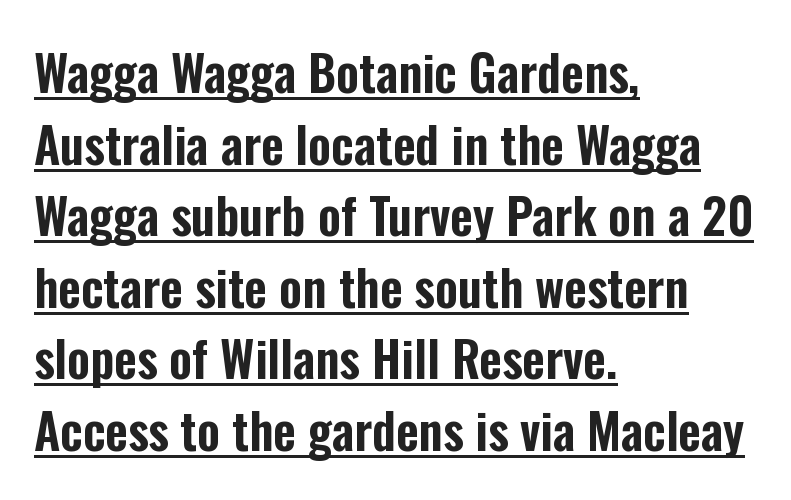
{"serif": "no", "italic": "no", "width": "condensed", "stroke_contrast": "low", "x_height": "medium", "monospaced": "no", "underline": "yes", "align": "left", "line_spacing": "normal", "line_spacing_ratio": 1.46, "letter_spacing": "normal", "letter_spacing_em": 0.0, "glyph_px": 49}
